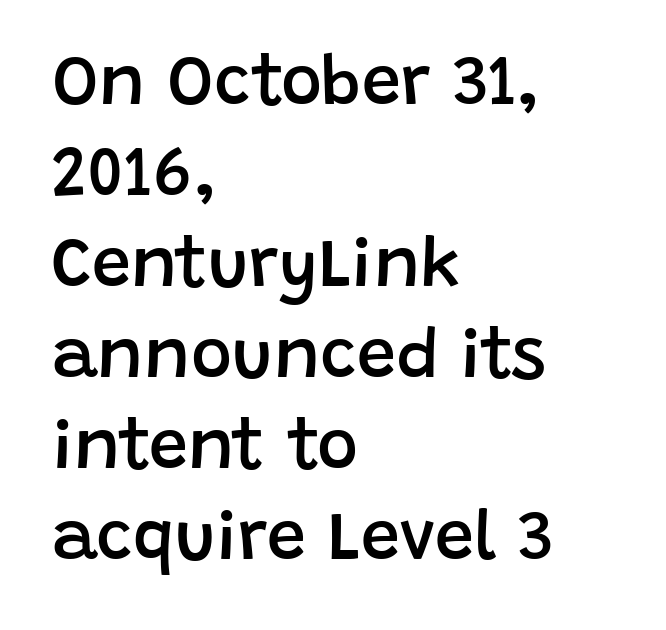
{"serif": "no", "italic": "no", "bold": "semi", "weight": "semibold", "width": "normal", "stroke_contrast": "low", "x_height": "large", "monospaced": "no", "underline": "no", "align": "left", "line_spacing": "normal", "line_spacing_ratio": 1.3, "letter_spacing": "normal", "letter_spacing_em": 0.0, "glyph_px": 70}
